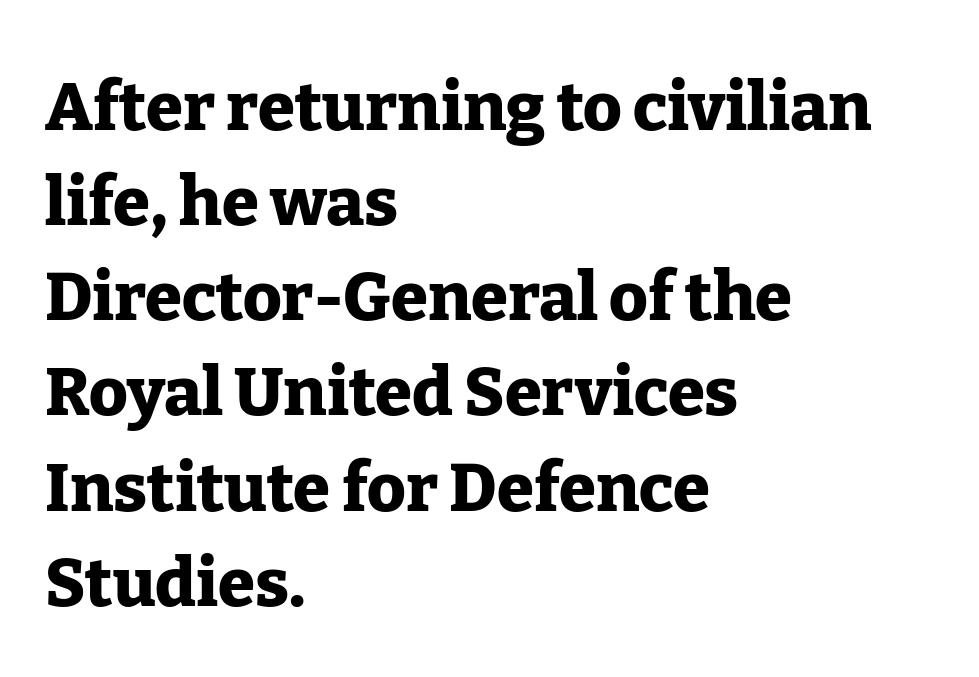
{"serif": "yes", "italic": "no", "bold": "yes", "weight": "heavy", "width": "normal", "stroke_contrast": "low", "x_height": "medium", "monospaced": "no", "underline": "no", "align": "left", "line_spacing": "normal", "line_spacing_ratio": 1.42, "letter_spacing": "normal", "letter_spacing_em": 0.0, "glyph_px": 67}
